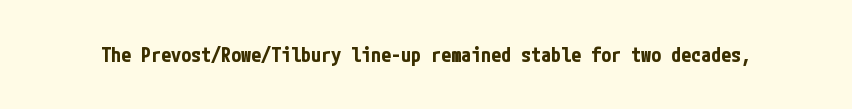
Q: Is the text bold? A: Yes.
Q: Is the text italic (slanted)? A: No, it is upright.
Q: Is the text underlined? A: No.
Q: Is the spacing between letters normal or unusually wide? A: Normal.
